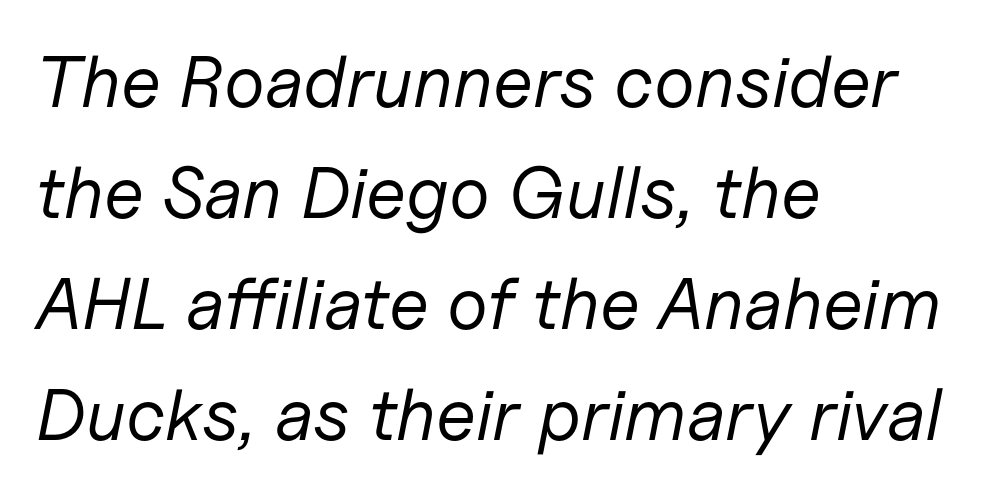
The image shows 73 px regular-weight type, italic (leaning right); set left-aligned, normal line spacing (1.52x), normal letter spacing, not underlined; low stroke contrast and a medium x-height.
